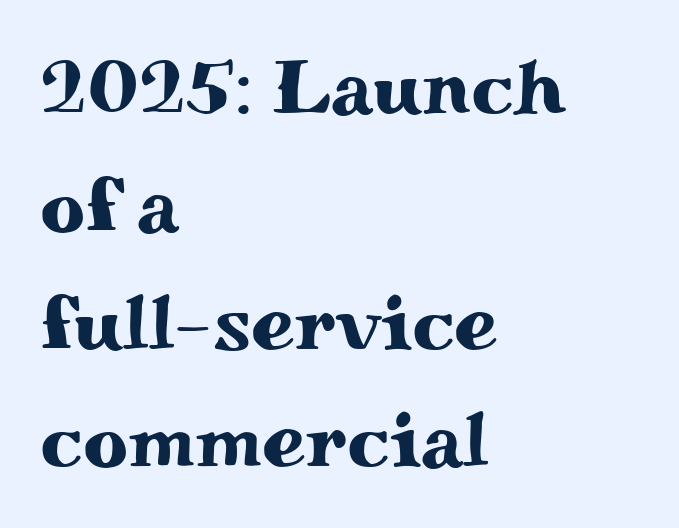
{"serif": "yes", "italic": "no", "width": "wide", "stroke_contrast": "medium", "x_height": "small", "monospaced": "no", "underline": "no", "align": "left", "line_spacing": "normal", "line_spacing_ratio": 1.51, "letter_spacing": "normal", "letter_spacing_em": 0.0, "glyph_px": 78}
